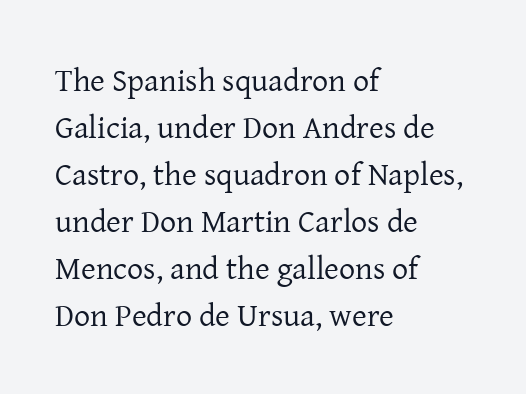
The image shows 32 px regular-weight serif type, upright; set left-aligned, normal line spacing (1.47x), normal letter spacing, not underlined; low stroke contrast and a medium x-height.
